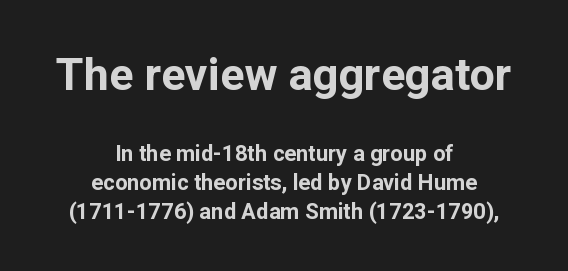
The image shows 45 px bold sans-serif type, upright; set centered, normal line spacing (1.31x), normal letter spacing, not underlined; the first (top) block is 2.05x larger; low stroke contrast and a medium x-height.
